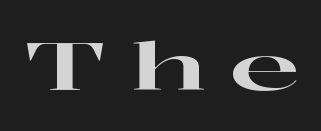
{"serif": "yes", "italic": "no", "width": "wide", "stroke_contrast": "high", "x_height": "medium", "monospaced": "no", "underline": "no", "letter_spacing": "wide", "letter_spacing_em": 0.35, "glyph_px": 66}
